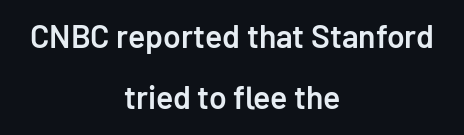
The image shows 32 px semibold sans-serif type, upright; set centered, loose line spacing (1.9x), normal letter spacing, not underlined; low stroke contrast and a medium x-height.
